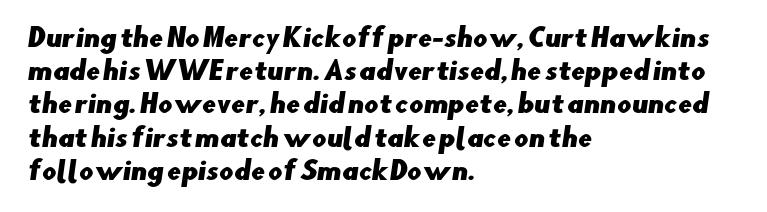
These lines stack with their left ends in a neat column. Underline: absent. How are the letters spaced? Ordinarily, with no added tracking. Baseline-to-baseline distance is the conventional proportion of letter height.
